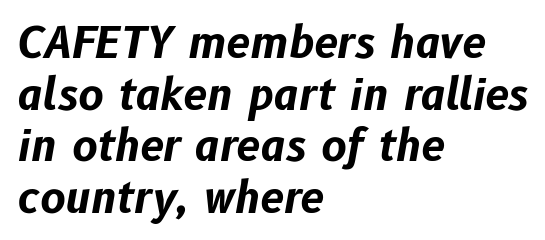
Bold? Absolutely — the strokes are thick and heavy. Does the lettering tilt? It does — this is italic. The passage shown is typed in a proportional face where columns would drift. This rendering leaves character spacing at its baseline value. These lines are set flush left with a ragged right edge. Words float on clear page, feet unadorned.
